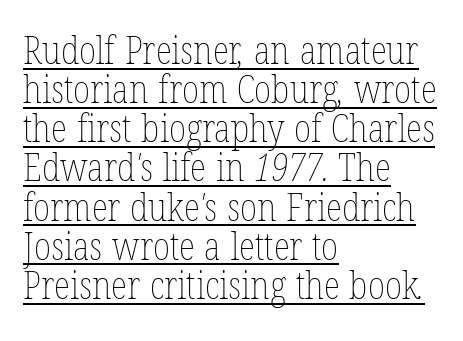
Line beginnings align vertically; line endings do not. Summary of vertical rhythm: compact, with narrow interline spacing. Beneath each row of characters lies a ruled line. Weight class: somewhere from thin through regular. The letters advance in unequal steps, a hallmark of proportional type. Inter-character spacing is left at the font's built-in metrics.
